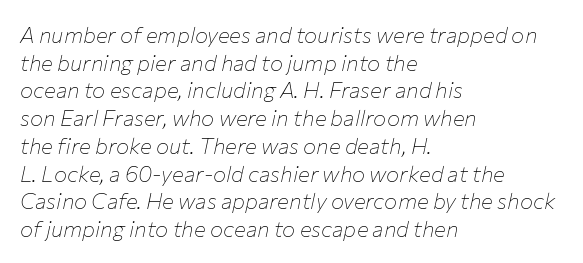
Q: Is the text bold? A: No.
Q: Is the text italic (slanted)? A: Yes, it leans right by about 12 degrees.
Q: Is the text underlined? A: No.
Q: How is the paragraph aligned? A: Left-aligned.
Q: Is the spacing between letters normal or unusually wide? A: Normal.
Q: Is the spacing between lines tight, normal or loose? A: Normal.
